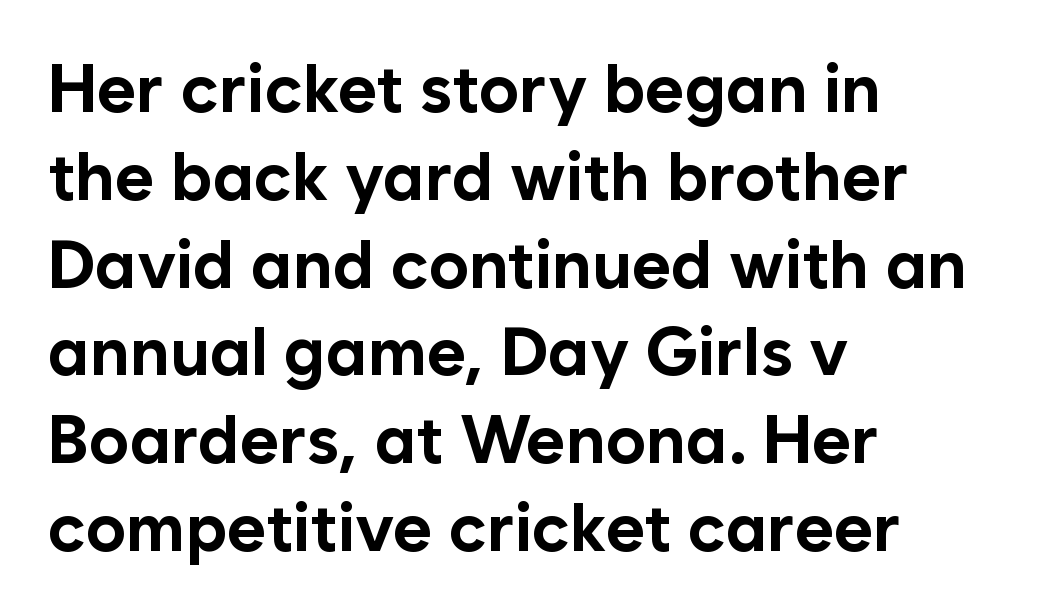
{"serif": "no", "italic": "no", "bold": "yes", "weight": "bold", "width": "normal", "stroke_contrast": "low", "x_height": "medium", "monospaced": "no", "underline": "no", "align": "left", "line_spacing": "normal", "line_spacing_ratio": 1.31, "letter_spacing": "normal", "letter_spacing_em": 0.0, "glyph_px": 67}
